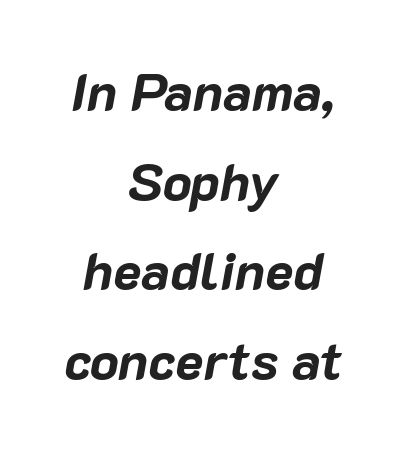
The designer left line spacing at the default. Horizontally, the lines are justified to the midpoint only. No word sits above an underline. The lettering tilts uniformly, giving the passage an italic look.
